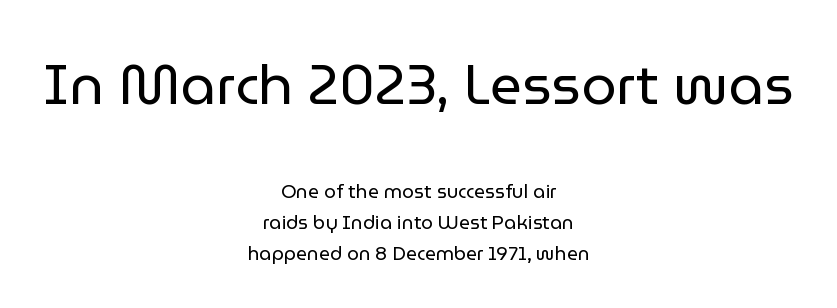
The image shows 56 px regular-weight sans-serif type, upright; set centered, normal line spacing (1.64x), normal letter spacing, not underlined; the first (top) block is 2.95x larger; low stroke contrast and a medium x-height.
